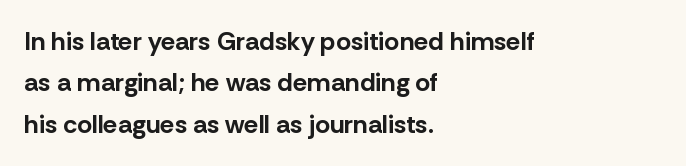
The image shows 26 px bold type, upright; set left-aligned, normal line spacing (1.59x), normal letter spacing, not underlined.
